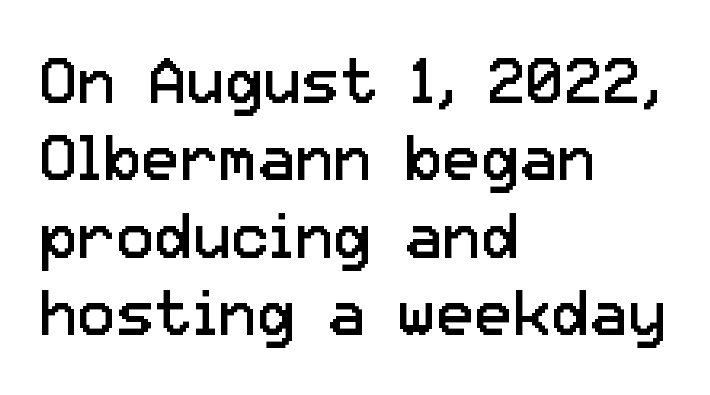
Q: Is the text bold? A: No.
Q: Is the text italic (slanted)? A: No, it is upright.
Q: Is the typeface a serif or a sans-serif typeface? A: Sans-serif.
Q: Is the text underlined? A: No.
Q: How is the paragraph aligned? A: Left-aligned.
Q: Is the spacing between letters normal or unusually wide? A: Normal.
Q: Width (condensed, normal, or wide)? A: Normal.
Q: Stroke contrast? A: Low.
Q: x-height? A: Medium.
Q: Monospaced? A: No.
